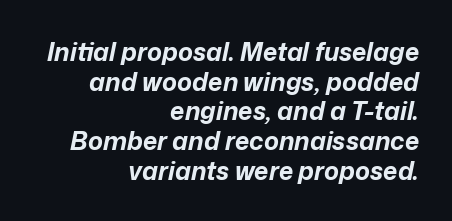
Q: Is the text bold? A: Yes.
Q: Is the text italic (slanted)? A: Yes, it leans right by about 12 degrees.
Q: Is the text underlined? A: No.
Q: How is the paragraph aligned? A: Right-aligned.
Q: Is the spacing between letters normal or unusually wide? A: Normal.
